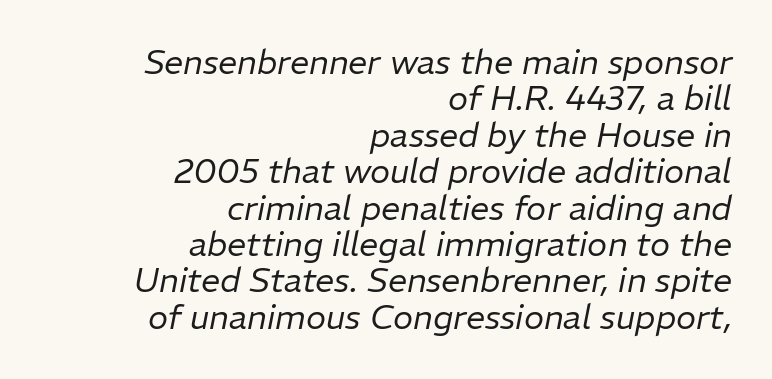
Q: Is the text bold? A: No.
Q: Is the text italic (slanted)? A: Yes, it leans right by about 11 degrees.
Q: Is the text underlined? A: No.
Q: How is the paragraph aligned? A: Right-aligned.
Q: Is the spacing between letters normal or unusually wide? A: Normal.
Q: Is the spacing between lines tight, normal or loose? A: Tight.
Q: Width (condensed, normal, or wide)? A: Normal.
Q: Stroke contrast? A: Low.
Q: x-height? A: Medium.
Q: Monospaced? A: No.
